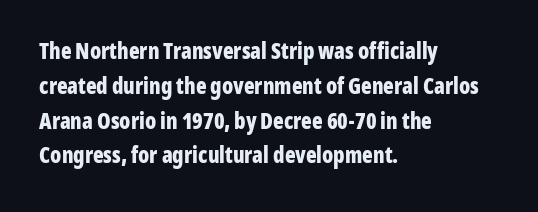
The image shows 22 px bold type, upright; set left-aligned, normal line spacing (1.58x), normal letter spacing, not underlined.
